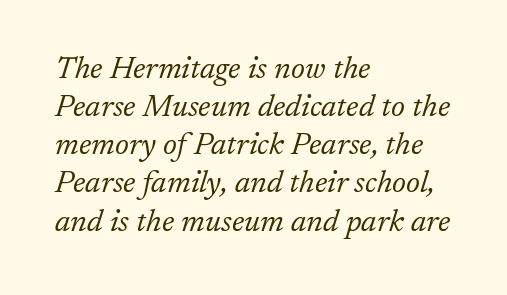
Q: Is the text bold? A: No.
Q: Is the text italic (slanted)? A: Yes, it leans right by about 17 degrees.
Q: Is the typeface a serif or a sans-serif typeface? A: Serif.
Q: Is the text underlined? A: No.
Q: How is the paragraph aligned? A: Left-aligned.
Q: Is the spacing between letters normal or unusually wide? A: Normal.
Q: Width (condensed, normal, or wide)? A: Normal.
Q: Stroke contrast? A: Low.
Q: x-height? A: Medium.
Q: Monospaced? A: No.
